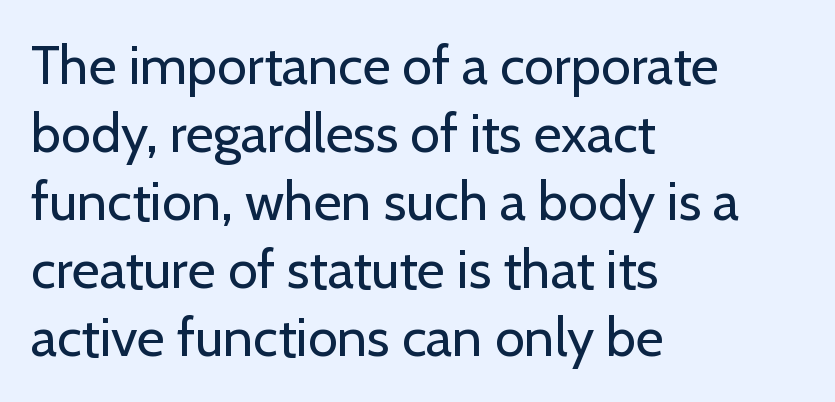
Q: Is the text bold? A: No.
Q: Is the text italic (slanted)? A: No, it is upright.
Q: Is the typeface a serif or a sans-serif typeface? A: Sans-serif.
Q: Is the text underlined? A: No.
Q: How is the paragraph aligned? A: Left-aligned.
Q: Is the spacing between letters normal or unusually wide? A: Normal.
Q: Is the spacing between lines tight, normal or loose? A: Normal.
Q: Width (condensed, normal, or wide)? A: Normal.
Q: Stroke contrast? A: Low.
Q: x-height? A: Medium.
Q: Monospaced? A: No.
